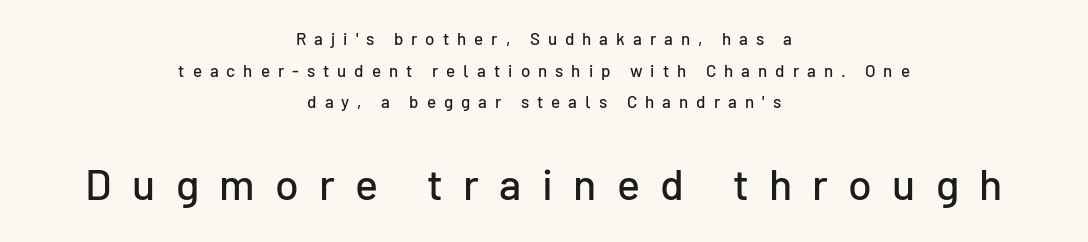
Letters rest on an invisible, unmarked baseline. The setting favours the middle, as headings and verse often do. Spacing verdict: proportional, widths tailored to each character. Visually, the bottom section dominates because its glyphs are scaled up. Every stem runs plumb, perpendicular to the baseline.
